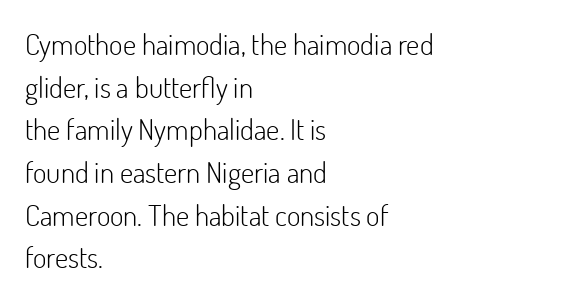
Q: Is the text bold? A: No.
Q: Is the text italic (slanted)? A: No, it is upright.
Q: Is the typeface a serif or a sans-serif typeface? A: Sans-serif.
Q: Is the text underlined? A: No.
Q: How is the paragraph aligned? A: Left-aligned.
Q: Is the spacing between letters normal or unusually wide? A: Normal.
Q: Is the spacing between lines tight, normal or loose? A: Normal.
Q: Width (condensed, normal, or wide)? A: Normal.
Q: Stroke contrast? A: Low.
Q: x-height? A: Small.
Q: Monospaced? A: No.
